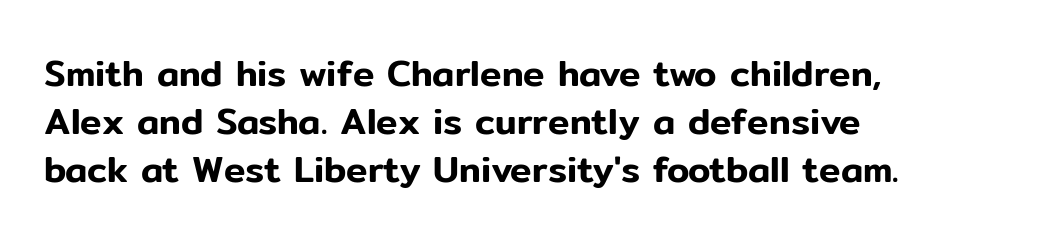
Q: Is the text italic (slanted)? A: No, it is upright.
Q: Is the typeface a serif or a sans-serif typeface? A: Sans-serif.
Q: Is the text underlined? A: No.
Q: How is the paragraph aligned? A: Left-aligned.
Q: Is the spacing between letters normal or unusually wide? A: Normal.
Q: Is the spacing between lines tight, normal or loose? A: Normal.
Q: Width (condensed, normal, or wide)? A: Normal.
Q: Stroke contrast? A: Low.
Q: x-height? A: Medium.
Q: Monospaced? A: No.
